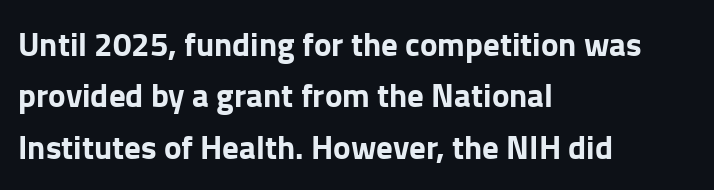
The image shows 33 px bold sans-serif type, upright; set left-aligned, normal line spacing (1.56x), normal letter spacing, not underlined; low stroke contrast and a medium x-height.
